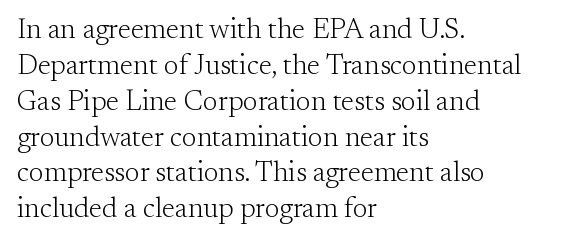
Q: Is the text bold? A: No.
Q: Is the text italic (slanted)? A: No, it is upright.
Q: Is the typeface a serif or a sans-serif typeface? A: Serif.
Q: Is the text underlined? A: No.
Q: How is the paragraph aligned? A: Left-aligned.
Q: Is the spacing between letters normal or unusually wide? A: Normal.
Q: Is the spacing between lines tight, normal or loose? A: Normal.
Q: Width (condensed, normal, or wide)? A: Normal.
Q: Stroke contrast? A: Medium.
Q: x-height? A: Small.
Q: Monospaced? A: No.
